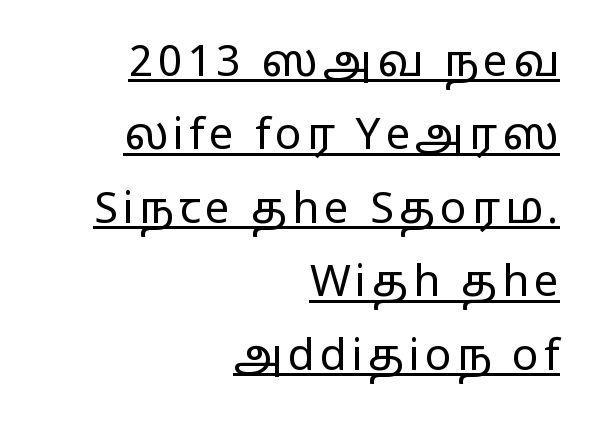
The image shows 44 px regular-weight, wide sans-serif type, upright; set right-aligned, normal line spacing (1.67x), underlined; low stroke contrast and a medium x-height.
